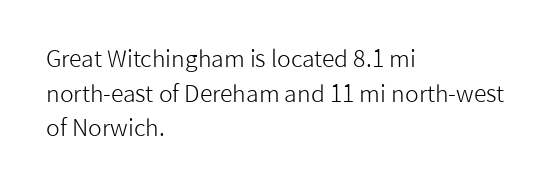
Vertical strokes here are truly vertical. Is the block centered? No — it sits flush against the left margin. Standard letterfit; no display-style spreading of the glyphs. This is not heavy type; no bold has been used.
